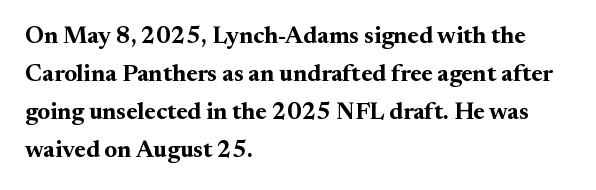
Any mark beneath the type? The region is blank. The letters stand upright; this is a roman face. The type is set solid horizontally, with unmodified tracking. Which margin do the lines hug? The left one — the right edge is uneven. The rendering uses a bold face; every stroke is thick and dark.
